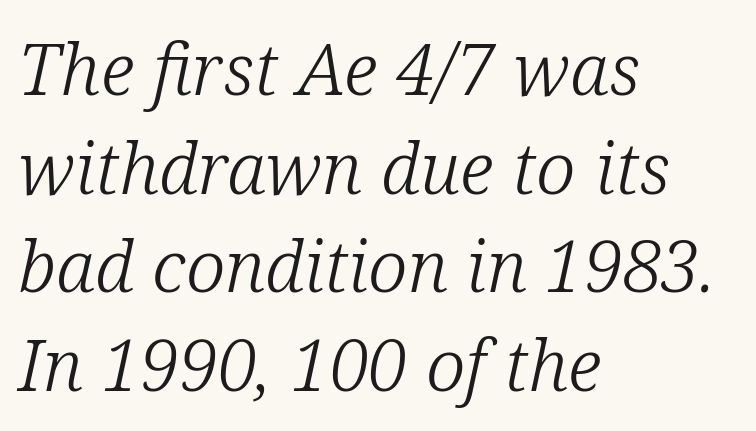
The image shows 72 px light serif type, italic (leaning right); set left-aligned, normal line spacing (1.37x), normal letter spacing, not underlined; low stroke contrast and a medium x-height.
